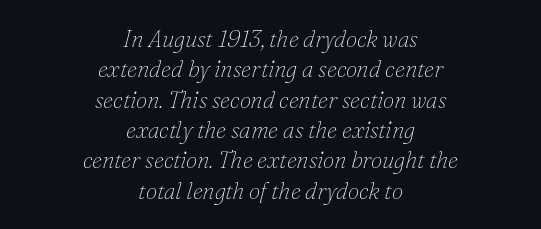
{"italic": "yes", "lean": "right", "slant_degrees": 16, "bold": "no", "underline": "no", "align": "center", "line_spacing": "normal", "line_spacing_ratio": 1.32, "letter_spacing": "normal", "letter_spacing_em": 0.0, "glyph_px": 23}
